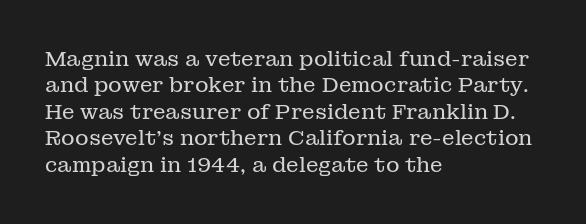
{"italic": "no", "bold": "no", "underline": "no", "align": "left", "line_spacing": "normal", "line_spacing_ratio": 1.26, "letter_spacing": "normal", "letter_spacing_em": 0.0, "glyph_px": 21}
